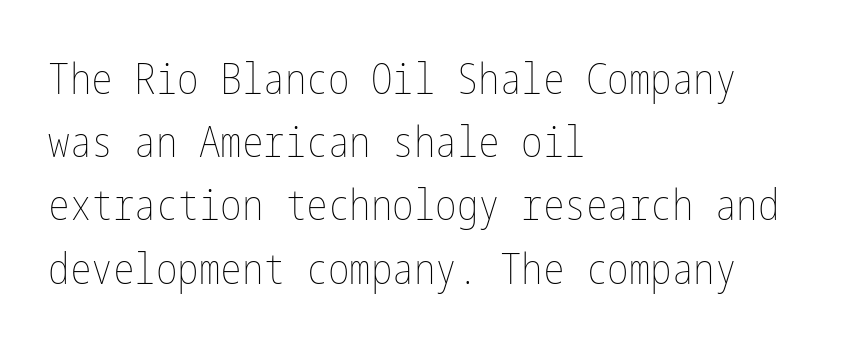
The image shows 43 px thin, condensed type, upright; set left-aligned, normal line spacing (1.47x), normal letter spacing, not underlined; low stroke contrast and a medium x-height.
